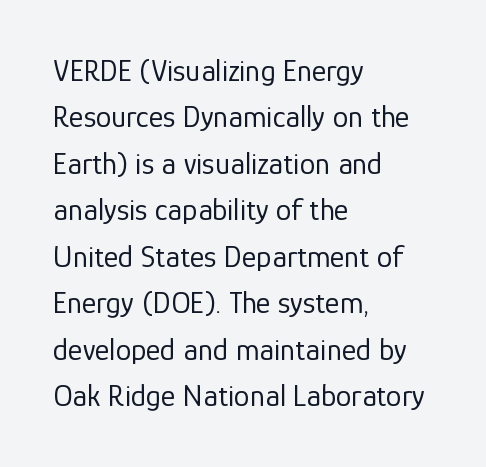
{"serif": "no", "italic": "no", "bold": "no", "weight": "regular", "width": "normal", "stroke_contrast": "low", "x_height": "medium", "monospaced": "no", "underline": "no", "align": "left", "line_spacing": "normal", "line_spacing_ratio": 1.5, "letter_spacing": "normal", "letter_spacing_em": 0.0, "glyph_px": 31}
